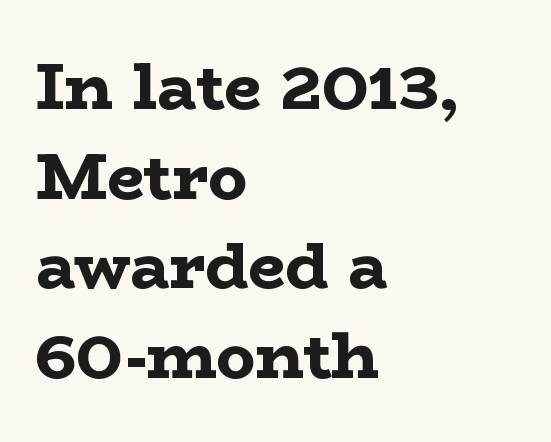
Any mark beneath the type? The region is blank. Typesetter's note: full bold, strokes at maximum text heaviness. Is there much room between lines? A standard amount, neither cramped nor airy. Is the block centered? No — it sits flush against the left margin.
